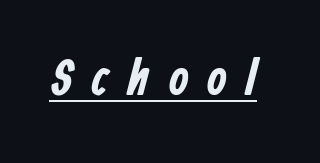
Q: Is the typeface a serif or a sans-serif typeface? A: Sans-serif.
Q: Is the text underlined? A: Yes.
Q: Is the spacing between letters normal or unusually wide? A: Unusually wide.
Q: Width (condensed, normal, or wide)? A: Condensed.
Q: Stroke contrast? A: Low.
Q: x-height? A: Medium.
Q: Monospaced? A: No.
